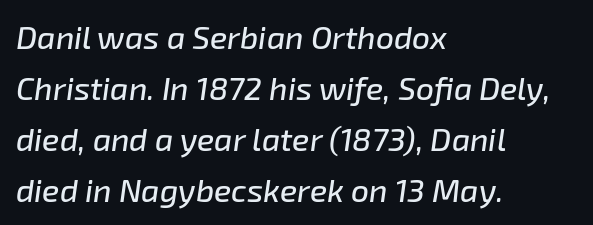
Caption: multi-line text, flush left, ragged right. The line texture is even and compact thanks to regular tracking. The rendering applies a slant to the glyphs. Plain, unruled lines of type. Evenly set lines give the paragraph a standard silhouette.
